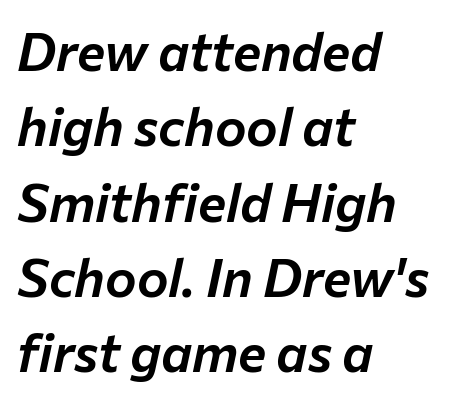
{"italic": "yes", "lean": "right", "slant_degrees": 12, "width": "normal", "stroke_contrast": "low", "x_height": "medium", "monospaced": "no", "underline": "no", "align": "left", "line_spacing": "normal", "line_spacing_ratio": 1.42, "letter_spacing": "normal", "letter_spacing_em": 0.0, "glyph_px": 53}
